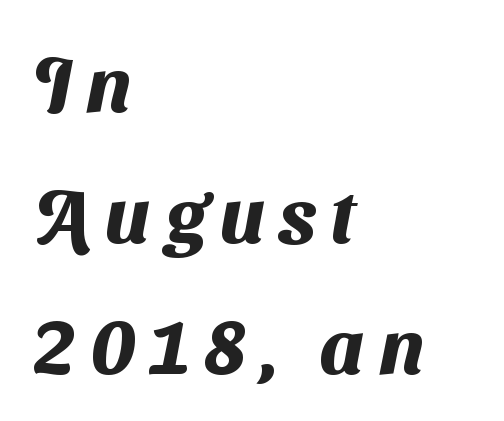
The image shows 77 px heavy sans-serif type; set left-aligned, normal line spacing (1.7x), not underlined; medium stroke contrast and a medium x-height.
